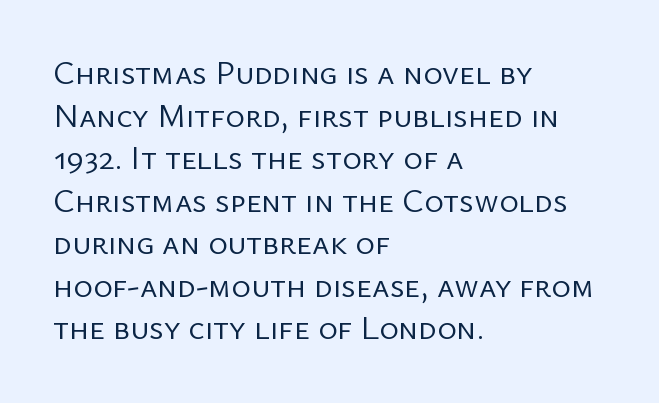
{"serif": "no", "italic": "no", "bold": "no", "weight": "regular", "width": "normal", "stroke_contrast": "low", "x_height": "medium", "monospaced": "no", "underline": "no", "align": "left", "line_spacing": "normal", "line_spacing_ratio": 1.29, "letter_spacing": "normal", "letter_spacing_em": 0.0, "glyph_px": 33}
